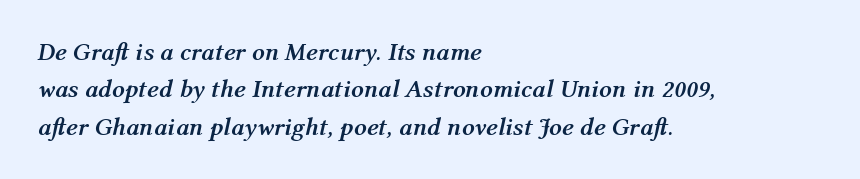
Horizontal alignment here is leftward, the default for most running prose. Clear beneath every line of the passage. The face used here has a pronounced slope to its letters. Characters follow at the spacing the type designer built in. The designer left line spacing at the default.
